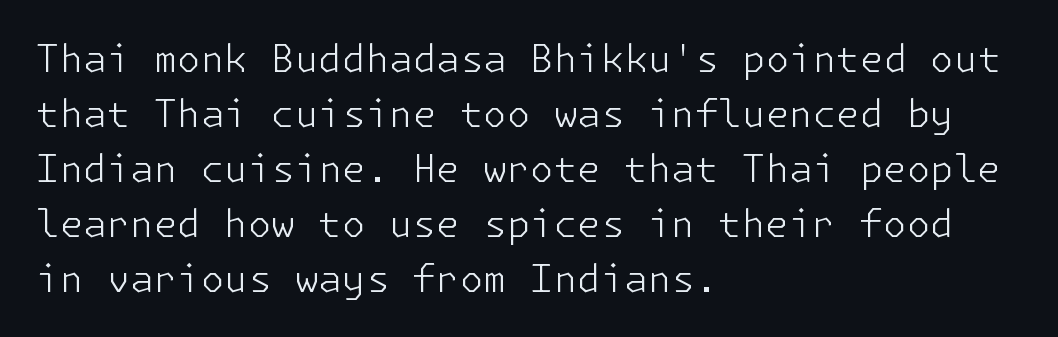
{"serif": "no", "italic": "no", "bold": "no", "weight": "light", "width": "normal", "stroke_contrast": "low", "x_height": "medium", "underline": "no", "align": "left", "line_spacing": "normal", "line_spacing_ratio": 1.45, "letter_spacing": "normal", "letter_spacing_em": 0.0, "glyph_px": 38}
